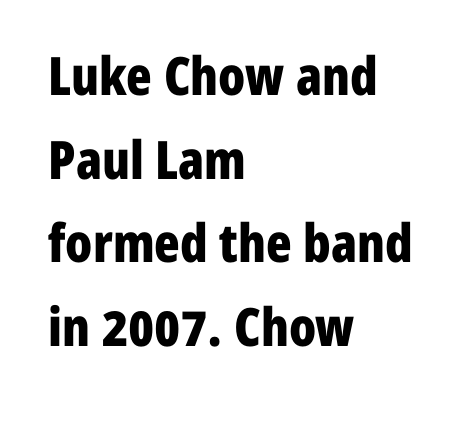
Q: Is the text bold? A: Yes.
Q: Is the text italic (slanted)? A: No, it is upright.
Q: Is the typeface a serif or a sans-serif typeface? A: Sans-serif.
Q: Is the text underlined? A: No.
Q: How is the paragraph aligned? A: Left-aligned.
Q: Is the spacing between letters normal or unusually wide? A: Normal.
Q: Is the spacing between lines tight, normal or loose? A: Normal.
Q: Width (condensed, normal, or wide)? A: Condensed.
Q: Stroke contrast? A: Low.
Q: x-height? A: Medium.
Q: Monospaced? A: No.
